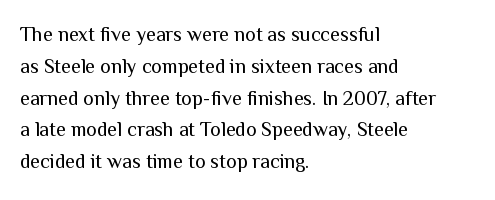
The image shows 20 px text type, upright; set left-aligned, normal line spacing (1.59x), normal letter spacing, not underlined.
